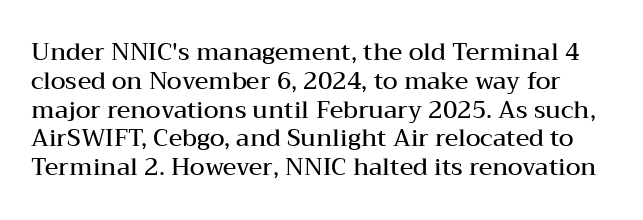
A fair bit of extra ink — the face is semibold, not bold. These lines were composed using upright roman letters. In terms of letterspacing, this is plain default setting. Words float on clear page, feet unadorned.
